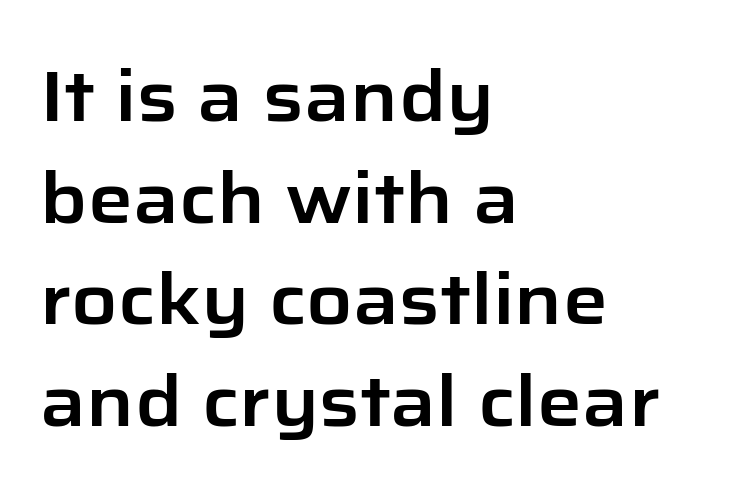
The foot of each line stays bare and open. You could not count columns in this text — the font is proportionally spaced. Style check: upright. The characters display no serif detailing; their extremities are plain. Is the letter spacing exaggerated? No — it looks like the ordinary default. Rows of type keep a routine distance in the vertical direction.
